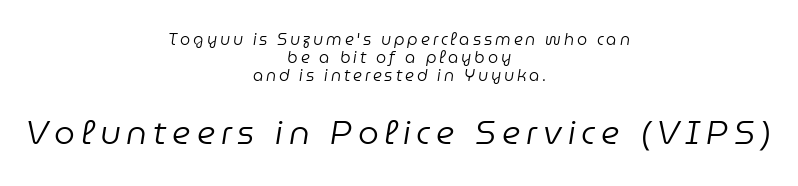
This is oblique type, the kind used for emphasis or titles. These lines are rendered in a variable-pitch font. Both edges are ragged and mirror each other, which tells us the setting is centered. Typesetter's note — lower block bumped up in size, upper block left smaller. Line spacing here is tight.
